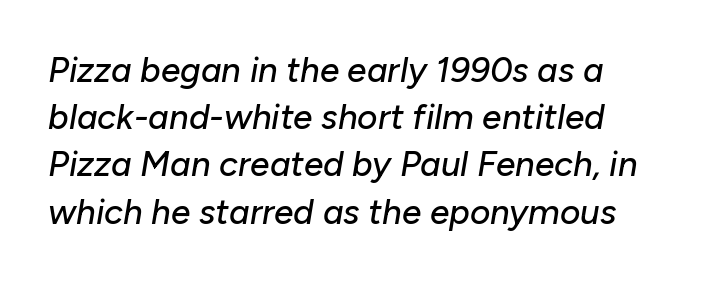
{"italic": "yes", "lean": "right", "slant_degrees": 10, "width": "normal", "stroke_contrast": "low", "x_height": "medium", "monospaced": "no", "underline": "no", "line_spacing": "normal", "line_spacing_ratio": 1.35, "letter_spacing": "normal", "letter_spacing_em": 0.0, "glyph_px": 35}
